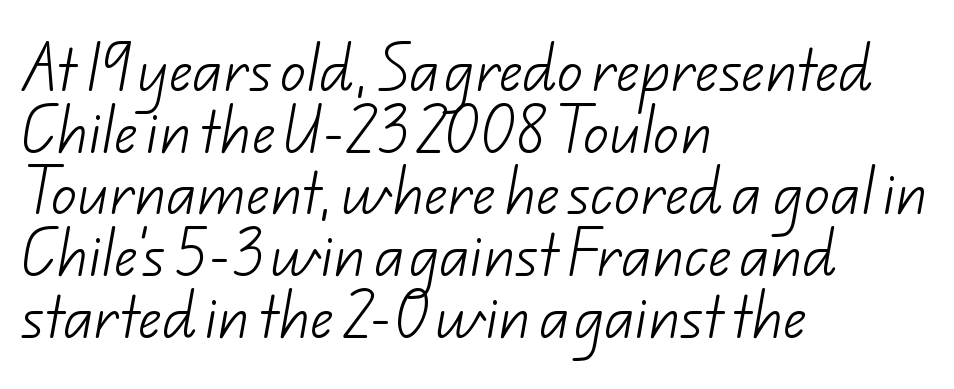
Q: Is the text bold? A: No.
Q: Is the typeface a serif or a sans-serif typeface? A: Sans-serif.
Q: Is the text underlined? A: No.
Q: How is the paragraph aligned? A: Left-aligned.
Q: Is the spacing between letters normal or unusually wide? A: Normal.
Q: Width (condensed, normal, or wide)? A: Normal.
Q: Stroke contrast? A: Low.
Q: x-height? A: Small.
Q: Monospaced? A: No.
